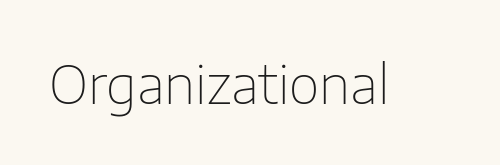
{"serif": "no", "italic": "no", "bold": "no", "weight": "thin", "width": "normal", "stroke_contrast": "low", "x_height": "medium", "monospaced": "no", "underline": "no", "letter_spacing": "normal", "letter_spacing_em": 0.0, "glyph_px": 53}
